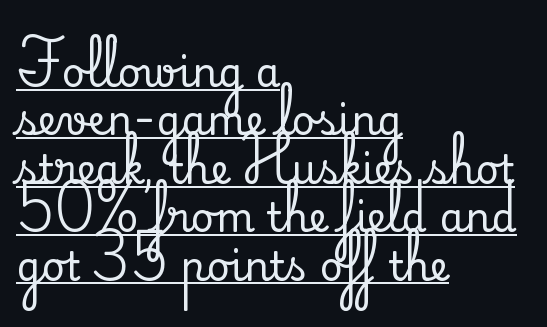
The image shows 40 px serif type, upright; set left-aligned, line spacing 1.21x, normal letter spacing, underlined; medium stroke contrast and a small x-height.
